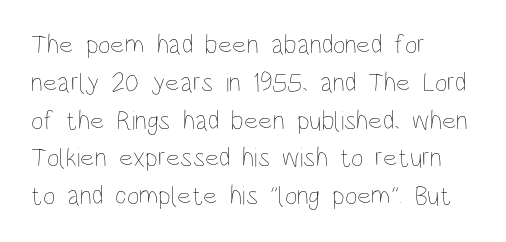
Short note: letters normally spaced. These lines are set flush left with a ragged right edge. The passage shown is not bold in any degree. Rows of type keep a routine distance in the vertical direction. This is the regular roman posture of the typeface.
